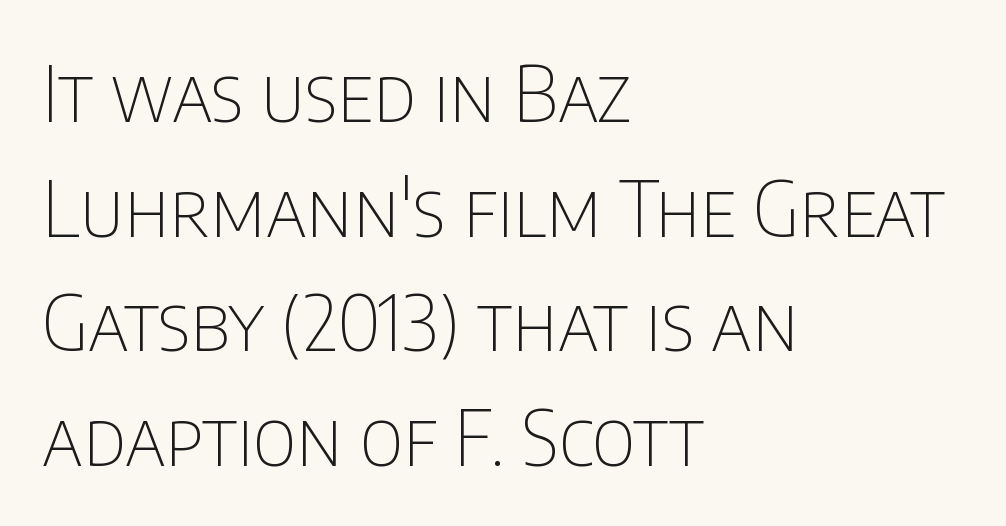
The image shows 77 px thin, condensed sans-serif type, upright; set left-aligned, normal line spacing (1.49x), normal letter spacing, not underlined; low stroke contrast and a large x-height.
